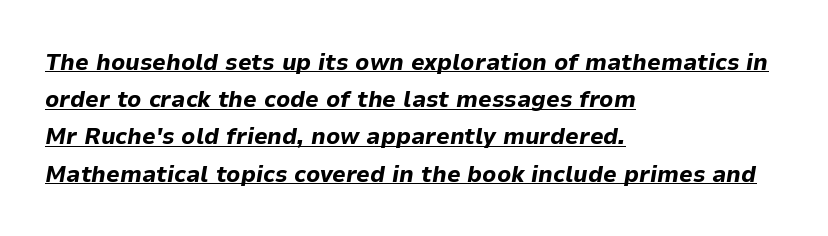
Words appear dense and cohesive because spacing is normal. Compared with typical paragraphs, the rows here are spaced about the same. Honestly, the underline is the first thing you notice here. Visually the block forms a straight wall on the left and a jagged coastline on the right. The letters are bold, with thick, heavy strokes. If you drew a line through each stem, it would be angled.
